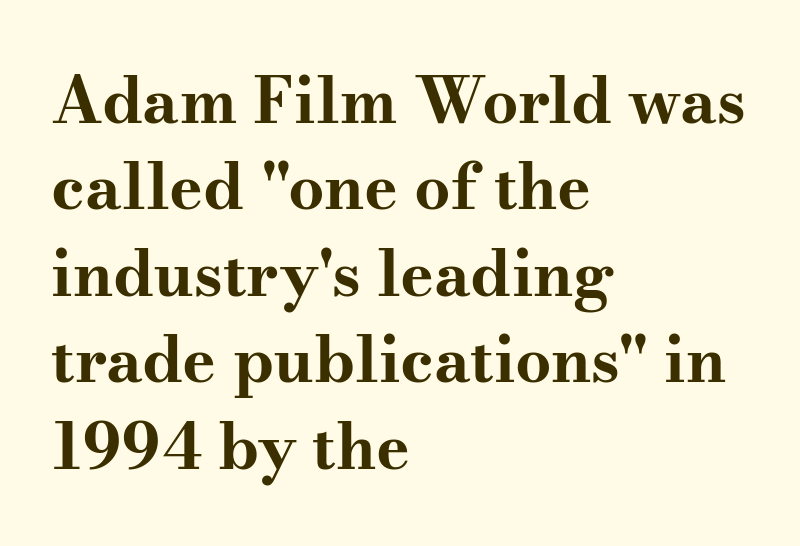
The image shows 64 px bold, wide serif type, upright; set left-aligned, normal line spacing (1.35x), normal letter spacing, not underlined; medium stroke contrast and a small x-height.
